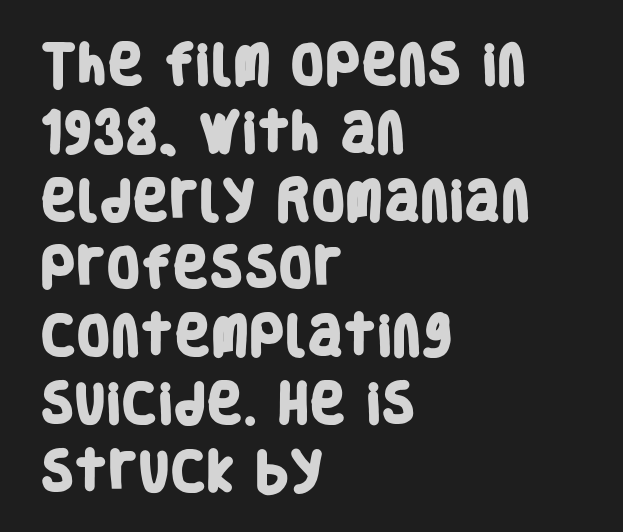
Q: Is the text bold? A: Yes.
Q: Is the typeface a serif or a sans-serif typeface? A: Sans-serif.
Q: Is the text underlined? A: No.
Q: How is the paragraph aligned? A: Left-aligned.
Q: Is the spacing between letters normal or unusually wide? A: Normal.
Q: Is the spacing between lines tight, normal or loose? A: Normal.
Q: Width (condensed, normal, or wide)? A: Condensed.
Q: Stroke contrast? A: Low.
Q: x-height? A: Large.
Q: Monospaced? A: No.
